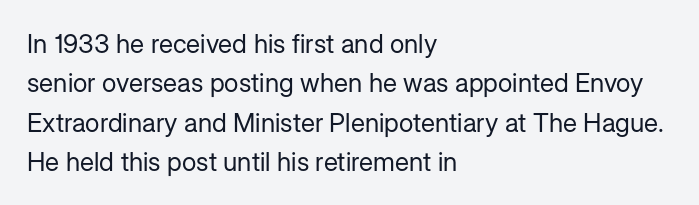
A typesetter would mark this as roman, not italic. Does the leading feel generous? No, just average. The typesetter chose a ragged-right arrangement here. The gaps between neighbouring characters are ordinary and unremarkable. Is this a heavy cut? Hardly; it is regular or lighter. The space directly below the letters is spotless.
